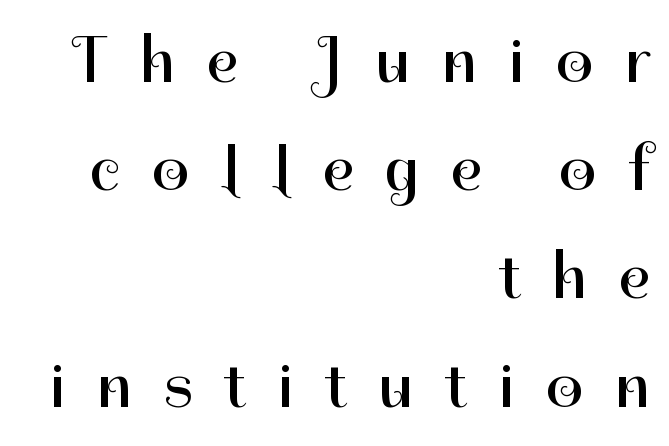
These lines are rendered in a variable-pitch font. The font family rendered here belongs to the sans-serif group. Any mark beneath the type? The region is blank. Regular leading.
